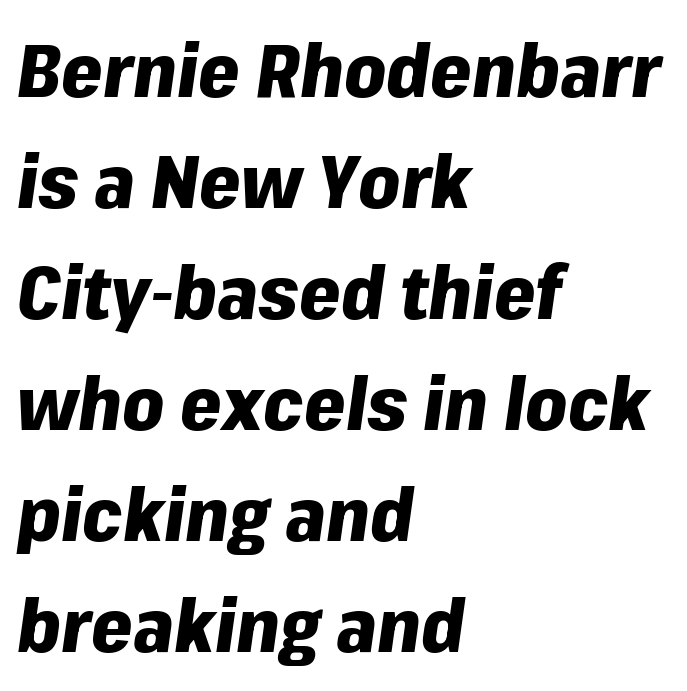
Each letter keeps its own natural width here, so spacing adapts to shape. Alignment: flush left. The designer left line spacing at the default. The tracking reads as untouched default to a designer's eye. Looking at the ascenders, they clearly lean. Stroke thickness is high; the sample reads as a true bold.
